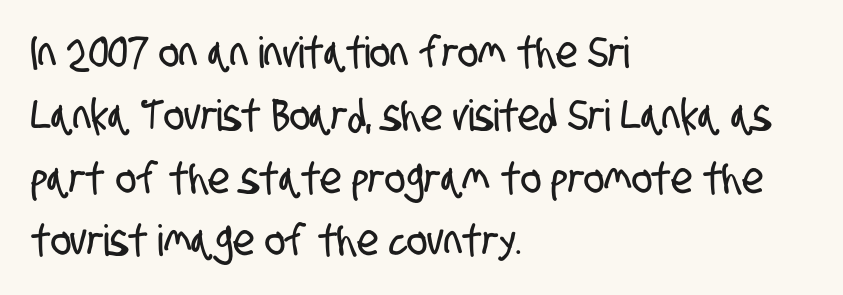
{"serif": "no", "width": "condensed", "stroke_contrast": "low", "x_height": "large", "monospaced": "no", "underline": "no", "align": "left", "line_spacing": "normal", "line_spacing_ratio": 1.46, "letter_spacing": "normal", "letter_spacing_em": 0.0, "glyph_px": 43}
